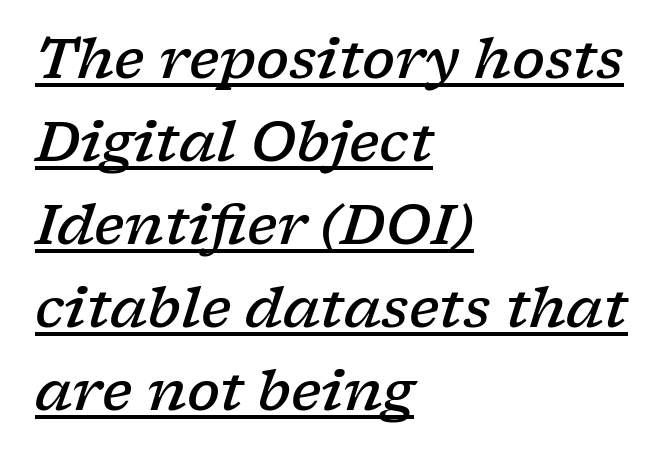
Look at the tracking — it's just the regular setting, nothing added. Posture: slanted. The lines are quadded left. Underlined type. The rendering shows small feet on the letterforms — a serif design. Rows of type keep a routine distance in the vertical direction.
